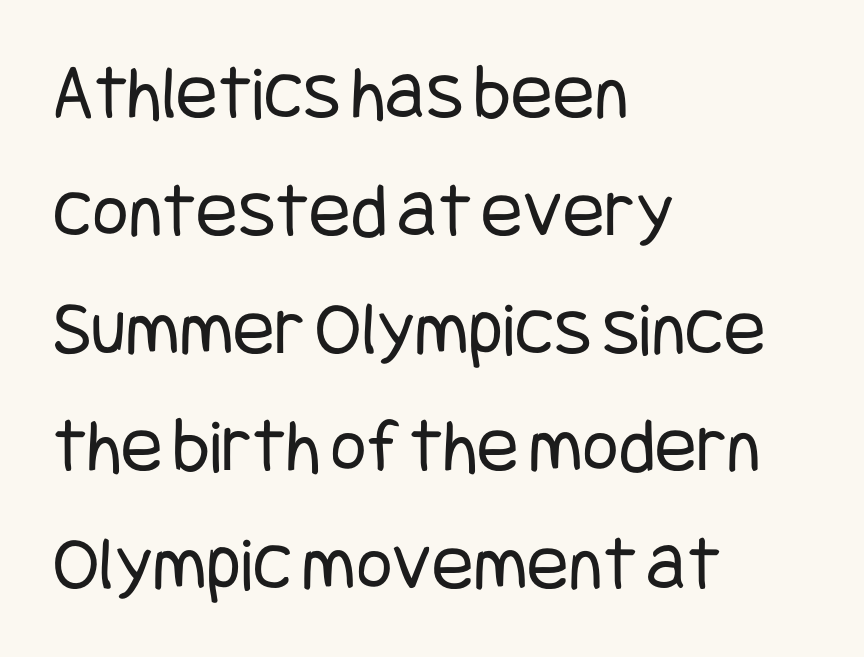
The image shows 78 px regular-weight, condensed sans-serif type, upright; set left-aligned, normal line spacing (1.51x), normal letter spacing, not underlined; low stroke contrast and a large x-height.
